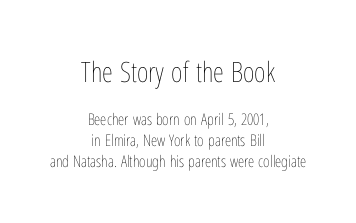
Q: Is the text bold? A: No.
Q: Is the text italic (slanted)? A: No, it is upright.
Q: Is the text underlined? A: No.
Q: How is the paragraph aligned? A: Centered.
Q: Is the spacing between letters normal or unusually wide? A: Normal.
Q: Is the spacing between lines tight, normal or loose? A: Normal.
Q: Which block of text is set in a larger size, the first (top) or the second (bottom)? A: The first (top) one.
Q: Width (condensed, normal, or wide)? A: Condensed.
Q: Stroke contrast? A: Low.
Q: x-height? A: Medium.
Q: Monospaced? A: No.
